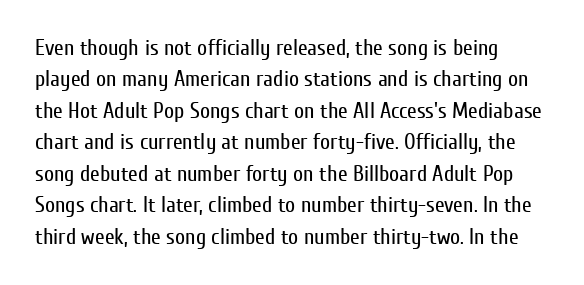
The image shows 22 px text type, upright; set normal line spacing (1.43x), normal letter spacing, not underlined.
